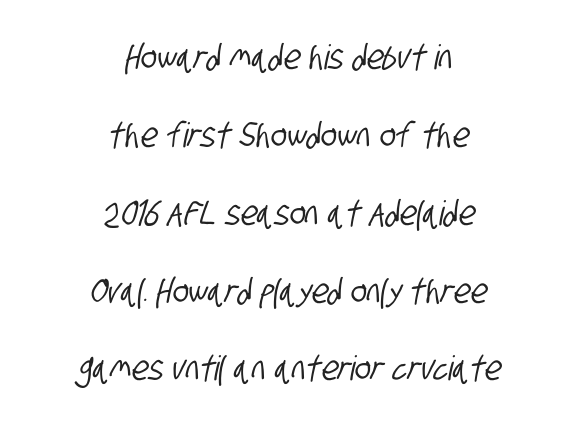
Q: Is the typeface a serif or a sans-serif typeface? A: Sans-serif.
Q: Is the text underlined? A: No.
Q: How is the paragraph aligned? A: Centered.
Q: Is the spacing between letters normal or unusually wide? A: Normal.
Q: Is the spacing between lines tight, normal or loose? A: Loose.
Q: Width (condensed, normal, or wide)? A: Condensed.
Q: Stroke contrast? A: Low.
Q: x-height? A: Large.
Q: Monospaced? A: No.
